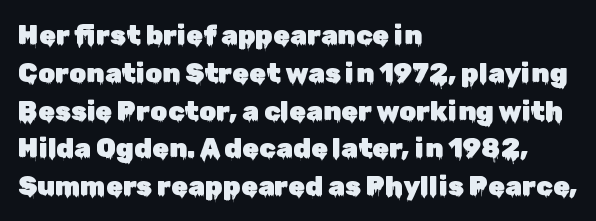
Q: Is the text italic (slanted)? A: No, it is upright.
Q: Is the text underlined? A: No.
Q: How is the paragraph aligned? A: Left-aligned.
Q: Is the spacing between letters normal or unusually wide? A: Normal.
Q: Is the spacing between lines tight, normal or loose? A: Normal.
